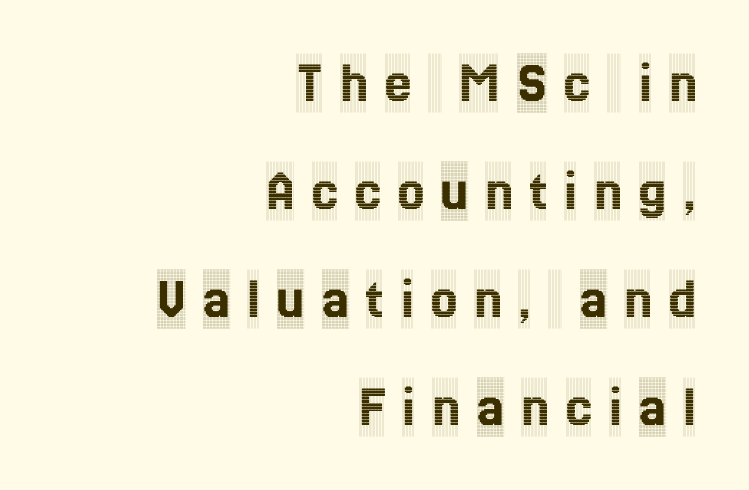
The image shows 59 px condensed serif type, upright; set right-aligned, line spacing 1.83x, unusually wide letter spacing (+0.29 em), not underlined; a large x-height.
